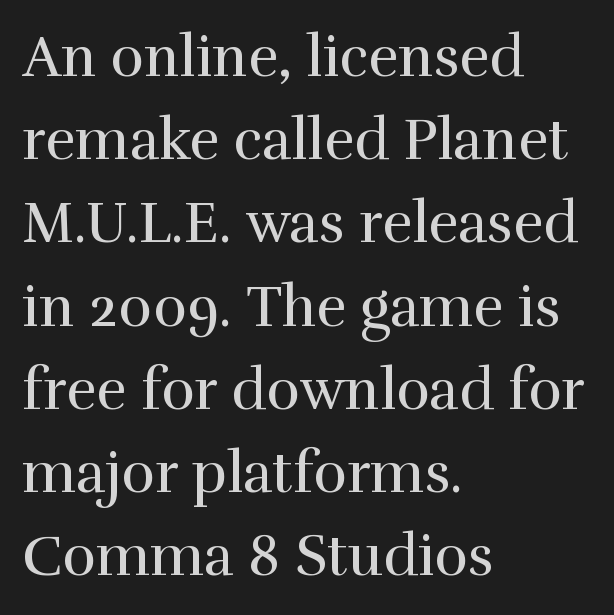
Q: Is the text bold? A: No.
Q: Is the text italic (slanted)? A: No, it is upright.
Q: Is the typeface a serif or a sans-serif typeface? A: Serif.
Q: Is the text underlined? A: No.
Q: How is the paragraph aligned? A: Left-aligned.
Q: Is the spacing between letters normal or unusually wide? A: Normal.
Q: Is the spacing between lines tight, normal or loose? A: Normal.
Q: Width (condensed, normal, or wide)? A: Normal.
Q: x-height? A: Medium.
Q: Monospaced? A: No.
